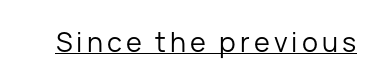
The image shows 27 px text type, upright; set underlined.
